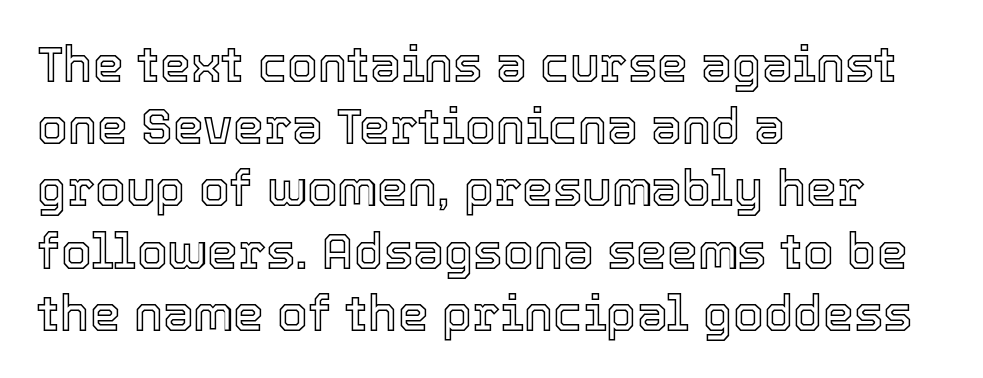
Spacing verdict: proportional, widths tailored to each character. A typesetter would mark this as roman, not italic. Words appear dense and cohesive because spacing is normal. Honestly, there is no underline to notice here at all.
